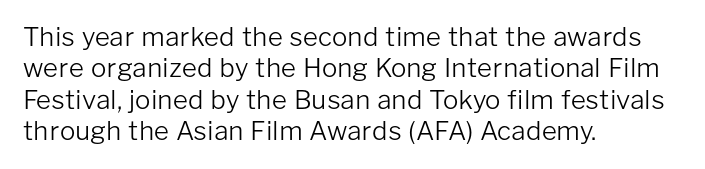
Q: Is the text bold? A: No.
Q: Is the text italic (slanted)? A: No, it is upright.
Q: Is the text underlined? A: No.
Q: How is the paragraph aligned? A: Left-aligned.
Q: Is the spacing between letters normal or unusually wide? A: Normal.
